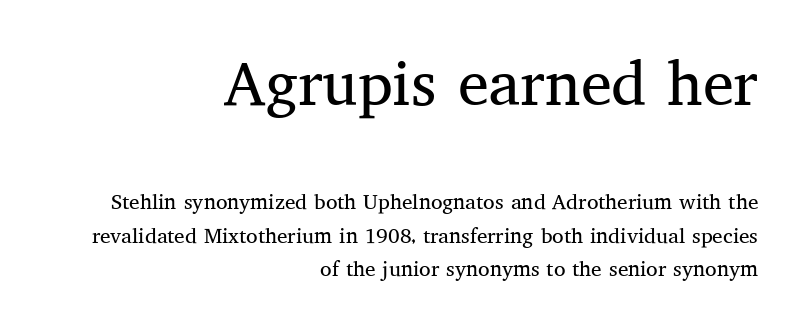
The image shows 62 px regular-weight serif type, upright; set right-aligned, normal line spacing (1.59x), normal letter spacing, not underlined; the first (top) block is 2.95x larger; medium stroke contrast and a medium x-height.
